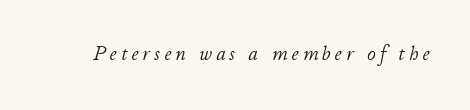
The image shows 21 px text type, italic (leaning right); set not underlined.
